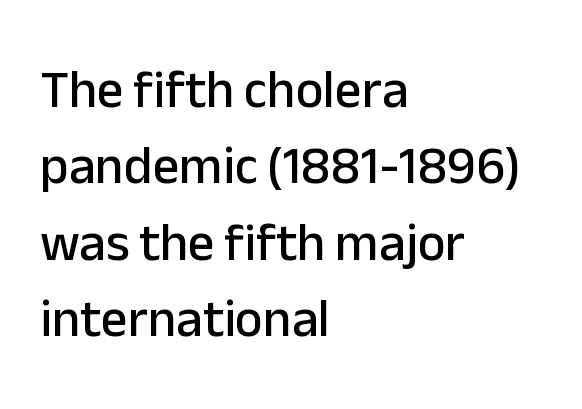
{"serif": "no", "italic": "no", "width": "normal", "stroke_contrast": "low", "x_height": "medium", "monospaced": "no", "underline": "no", "align": "left", "line_spacing": "normal", "line_spacing_ratio": 1.44, "letter_spacing": "normal", "letter_spacing_em": 0.0, "glyph_px": 53}
